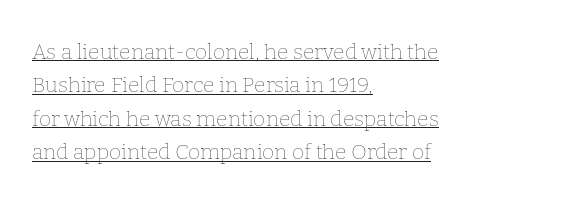
The image shows 21 px text type, upright; set left-aligned, normal line spacing (1.59x), normal letter spacing, underlined.
